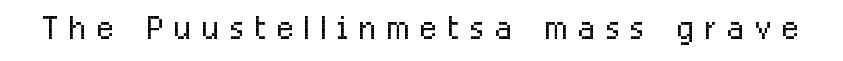
Q: Is the text bold? A: No.
Q: Is the text italic (slanted)? A: No, it is upright.
Q: Is the typeface a serif or a sans-serif typeface? A: Sans-serif.
Q: Is the text underlined? A: No.
Q: Is the spacing between letters normal or unusually wide? A: Unusually wide.
Q: Width (condensed, normal, or wide)? A: Condensed.
Q: Stroke contrast? A: Low.
Q: x-height? A: Medium.
Q: Monospaced? A: No.
